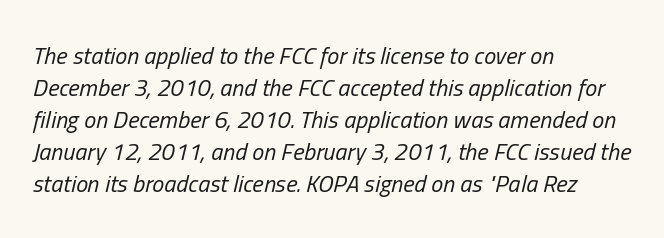
The image shows 24 px text type, italic (leaning right); set left-aligned, normal line spacing (1.33x), normal letter spacing, not underlined.
